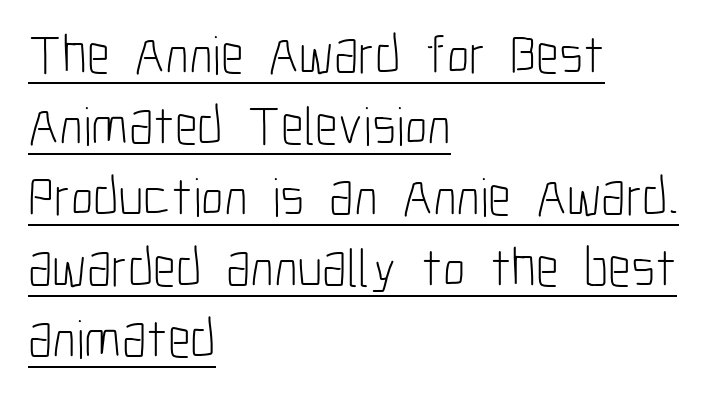
The image shows 55 px light, condensed sans-serif type, upright; set left-aligned, normal line spacing (1.29x), normal letter spacing, underlined; low stroke contrast and a medium x-height.
